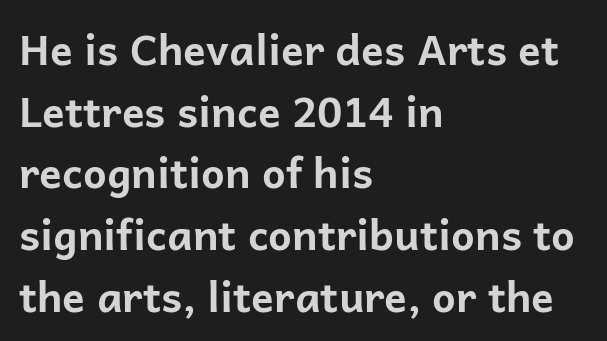
Q: Is the text bold? A: Yes.
Q: Is the text italic (slanted)? A: No, it is upright.
Q: Is the typeface a serif or a sans-serif typeface? A: Sans-serif.
Q: Is the text underlined? A: No.
Q: How is the paragraph aligned? A: Left-aligned.
Q: Is the spacing between letters normal or unusually wide? A: Normal.
Q: Is the spacing between lines tight, normal or loose? A: Normal.
Q: Width (condensed, normal, or wide)? A: Normal.
Q: Stroke contrast? A: Low.
Q: x-height? A: Medium.
Q: Monospaced? A: No.
